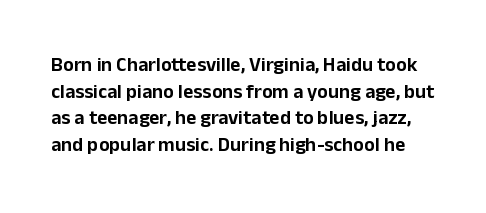
Every character sits straight up, as roman type does. Short note: letters normally spaced. The baseline area is clear. Compared with typical paragraphs, the rows here are spaced about the same.
